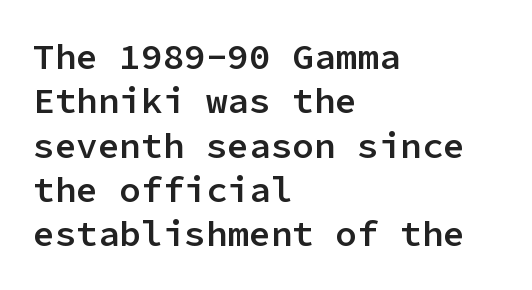
Q: Is the text bold? A: Semi-bold.
Q: Is the text italic (slanted)? A: No, it is upright.
Q: Is the typeface a serif or a sans-serif typeface? A: Sans-serif.
Q: Is the text underlined? A: No.
Q: How is the paragraph aligned? A: Left-aligned.
Q: Is the spacing between letters normal or unusually wide? A: Normal.
Q: Width (condensed, normal, or wide)? A: Normal.
Q: Stroke contrast? A: Low.
Q: x-height? A: Medium.
Q: Monospaced? A: Yes.
